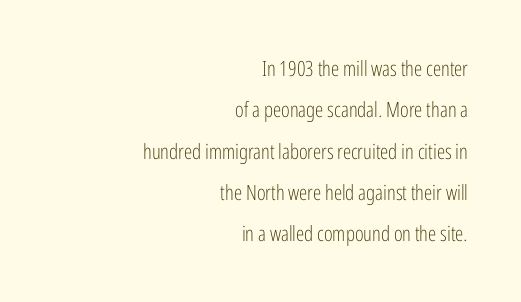
Q: Is the text bold? A: No.
Q: Is the text italic (slanted)? A: No, it is upright.
Q: Is the text underlined? A: No.
Q: How is the paragraph aligned? A: Right-aligned.
Q: Is the spacing between letters normal or unusually wide? A: Normal.
Q: Is the spacing between lines tight, normal or loose? A: Loose.
